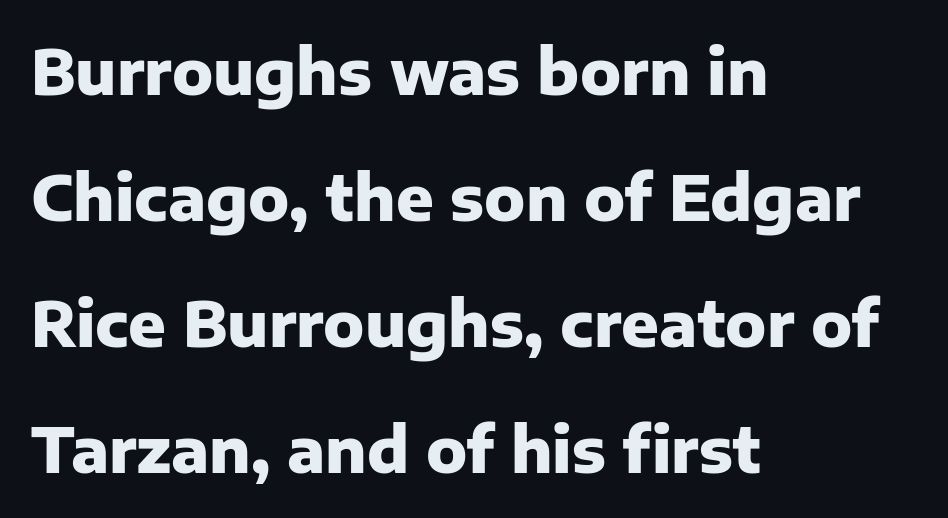
Q: Is the text bold? A: Yes.
Q: Is the text italic (slanted)? A: No, it is upright.
Q: Is the typeface a serif or a sans-serif typeface? A: Sans-serif.
Q: Is the text underlined? A: No.
Q: How is the paragraph aligned? A: Left-aligned.
Q: Is the spacing between letters normal or unusually wide? A: Normal.
Q: Is the spacing between lines tight, normal or loose? A: Loose.
Q: Width (condensed, normal, or wide)? A: Normal.
Q: Stroke contrast? A: Low.
Q: x-height? A: Medium.
Q: Monospaced? A: No.
